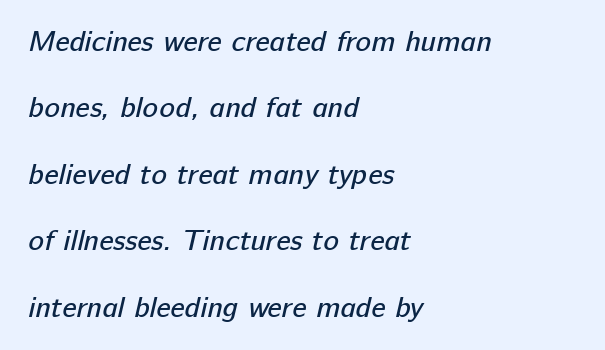
{"serif": "no", "bold": "no", "weight": "regular", "width": "normal", "stroke_contrast": "low", "x_height": "medium", "monospaced": "no", "underline": "no", "align": "left", "line_spacing": "loose", "line_spacing_ratio": 2.29, "letter_spacing": "normal", "letter_spacing_em": 0.0, "glyph_px": 29}
